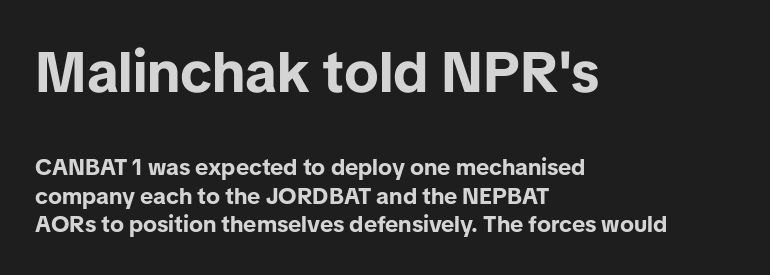
Q: Is the text bold? A: Yes.
Q: Is the text italic (slanted)? A: No, it is upright.
Q: Is the typeface a serif or a sans-serif typeface? A: Sans-serif.
Q: Is the text underlined? A: No.
Q: How is the paragraph aligned? A: Left-aligned.
Q: Is the spacing between letters normal or unusually wide? A: Normal.
Q: Is the spacing between lines tight, normal or loose? A: Normal.
Q: Which block of text is set in a larger size, the first (top) or the second (bottom)? A: The first (top) one.
Q: Width (condensed, normal, or wide)? A: Normal.
Q: Stroke contrast? A: Low.
Q: x-height? A: Medium.
Q: Monospaced? A: No.
